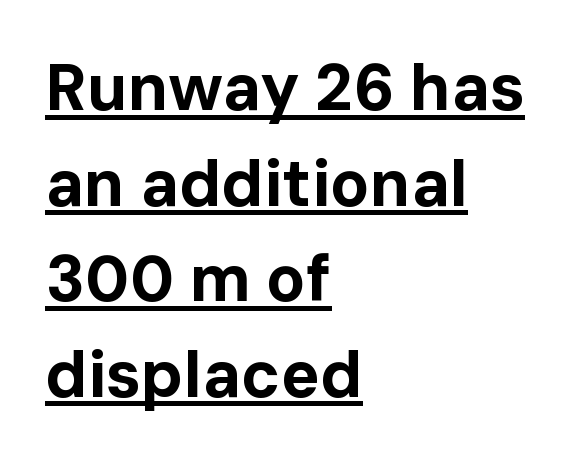
The typography opts for an upright posture over an oblique one. Type style note: lacks serifs. Here the designer chose a conventional face with non-uniform glyph widths. Characters follow at the spacing the type designer built in. Vertically, the passage feels balanced, rows spaced as you'd expect. A typographer would call this underscored text.
